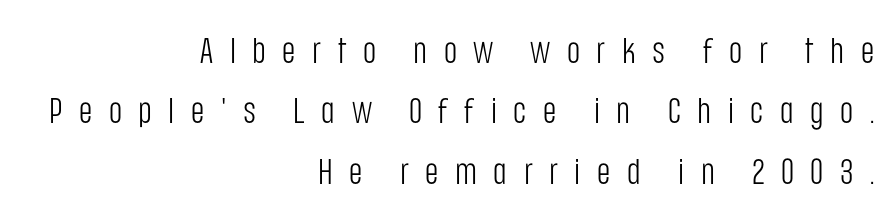
Q: Is the text bold? A: No.
Q: Is the text italic (slanted)? A: No, it is upright.
Q: Is the typeface a serif or a sans-serif typeface? A: Sans-serif.
Q: Is the text underlined? A: No.
Q: How is the paragraph aligned? A: Right-aligned.
Q: Is the spacing between letters normal or unusually wide? A: Unusually wide.
Q: Is the spacing between lines tight, normal or loose? A: Normal.
Q: Width (condensed, normal, or wide)? A: Condensed.
Q: Stroke contrast? A: Low.
Q: x-height? A: Large.
Q: Monospaced? A: No.
